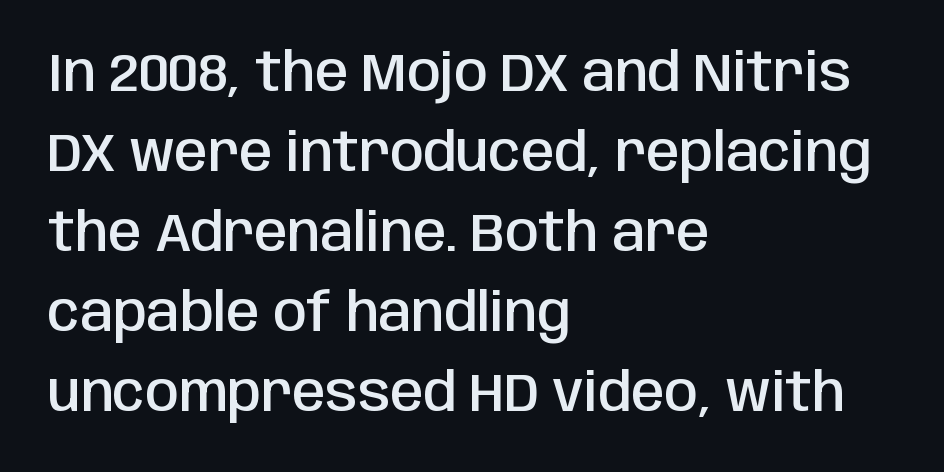
Q: Is the text bold? A: Semi-bold.
Q: Is the text italic (slanted)? A: No, it is upright.
Q: Is the typeface a serif or a sans-serif typeface? A: Sans-serif.
Q: Is the text underlined? A: No.
Q: How is the paragraph aligned? A: Left-aligned.
Q: Is the spacing between letters normal or unusually wide? A: Normal.
Q: Is the spacing between lines tight, normal or loose? A: Normal.
Q: Width (condensed, normal, or wide)? A: Condensed.
Q: Stroke contrast? A: Low.
Q: x-height? A: Large.
Q: Monospaced? A: No.
